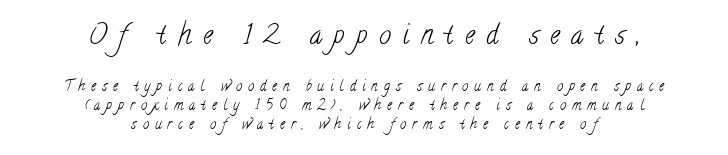
{"bold": "no", "underline": "no", "align": "center", "line_spacing": "normal", "line_spacing_ratio": 1.38, "letter_spacing": "wide", "letter_spacing_em": 0.43, "larger_block": "first", "size_ratio": 1.93, "glyph_px": 27}
